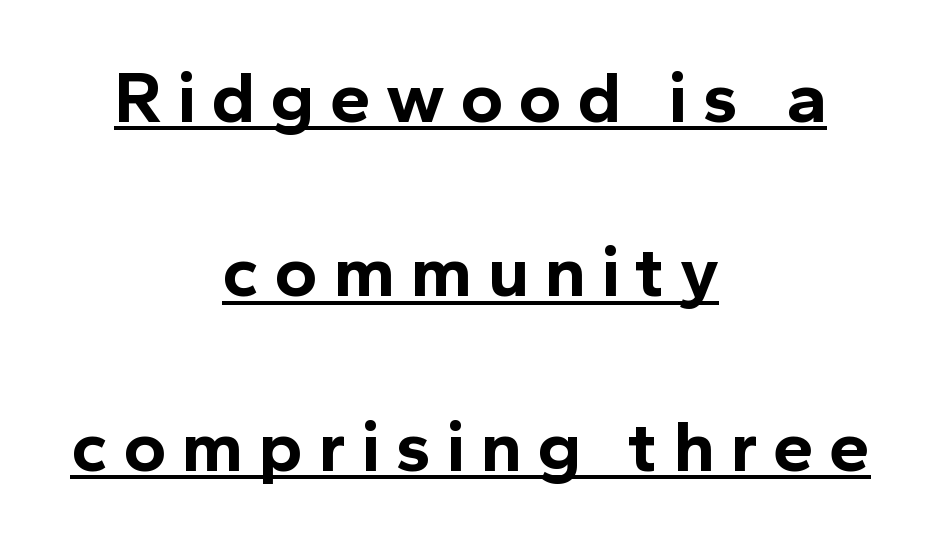
The image shows 73 px bold sans-serif type, upright; set centered, loose line spacing (2.39x), unusually wide letter spacing (+0.21 em), underlined; a medium x-height.
